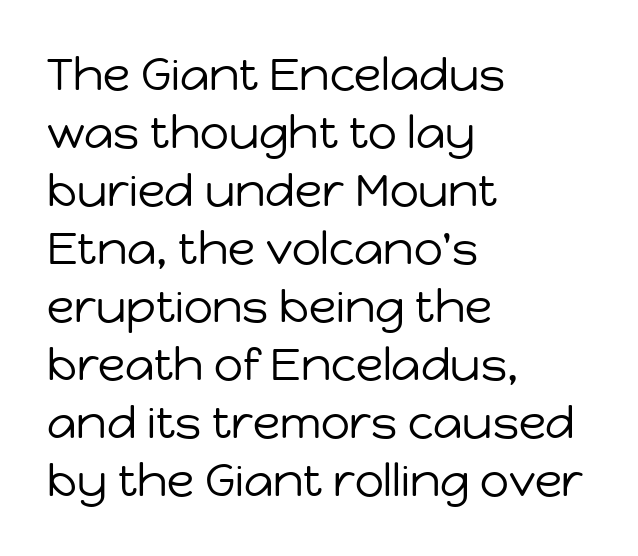
Q: Is the text bold? A: No.
Q: Is the text italic (slanted)? A: No, it is upright.
Q: Is the typeface a serif or a sans-serif typeface? A: Sans-serif.
Q: Is the text underlined? A: No.
Q: How is the paragraph aligned? A: Left-aligned.
Q: Is the spacing between letters normal or unusually wide? A: Normal.
Q: Is the spacing between lines tight, normal or loose? A: Normal.
Q: Width (condensed, normal, or wide)? A: Normal.
Q: Stroke contrast? A: Low.
Q: x-height? A: Medium.
Q: Monospaced? A: No.
